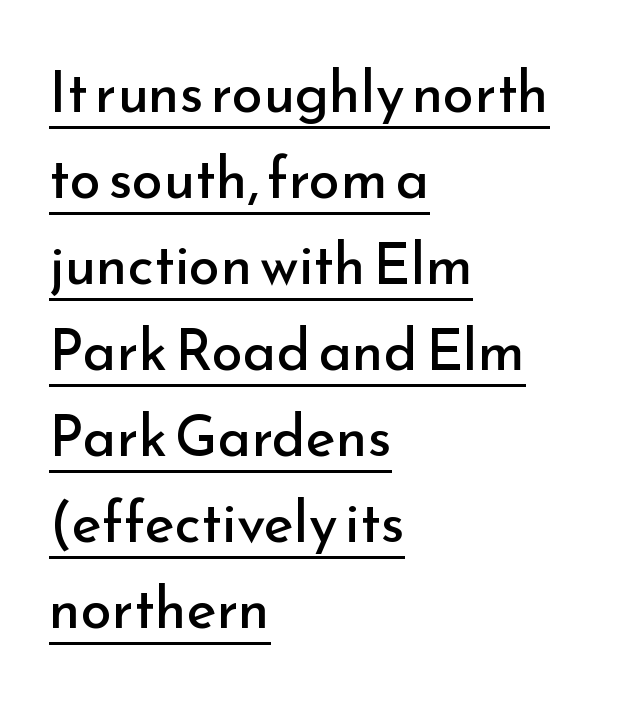
Quick note: underline on. Italic? Not at all — the glyphs are vertical. Check where the strokes stop: nothing finishes them off — pure sans. Vertical stems look standard width or narrower in stroke.
